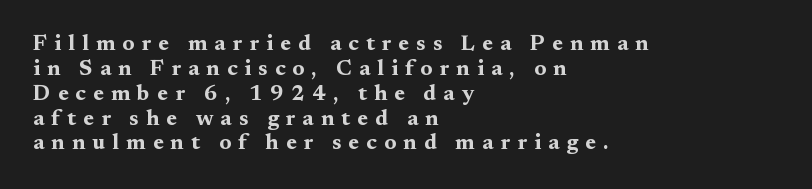
The image shows 22 px bold type, upright; set left-aligned, tight line spacing (1.13x), unusually wide letter spacing (+0.32 em), not underlined.
